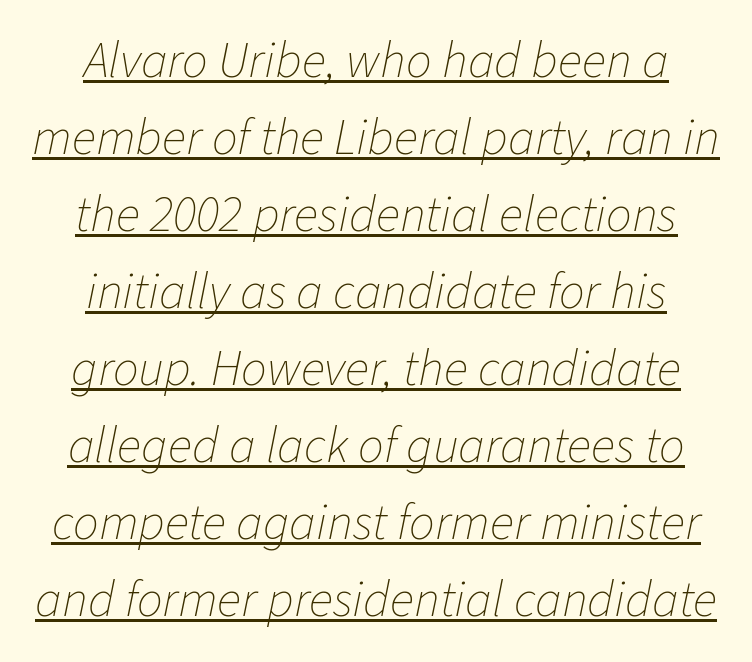
There's an unmistakable incline to the writing here. The passage shown has conventional tracking throughout. These glyphs show unthickened strokes, regular width or finer. You could not count columns in this text — the font is proportionally spaced. Leading matches the norm, producing a regular column. A rule runs beneath these lines of type.
